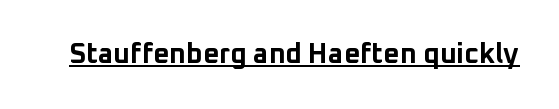
{"serif": "no", "italic": "no", "bold": "yes", "weight": "bold", "width": "normal", "stroke_contrast": "low", "x_height": "medium", "monospaced": "no", "underline": "yes", "letter_spacing": "normal", "letter_spacing_em": 0.0, "glyph_px": 28}
